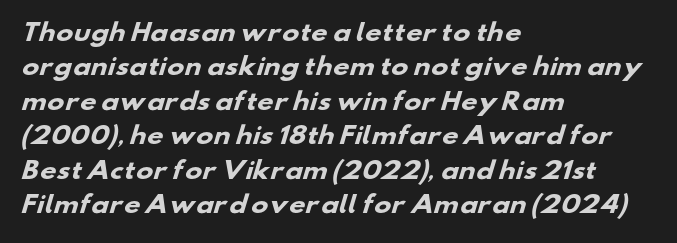
{"bold": "yes", "underline": "no", "align": "left", "line_spacing": "normal", "line_spacing_ratio": 1.5, "letter_spacing": "normal", "letter_spacing_em": 0.0, "glyph_px": 23}
